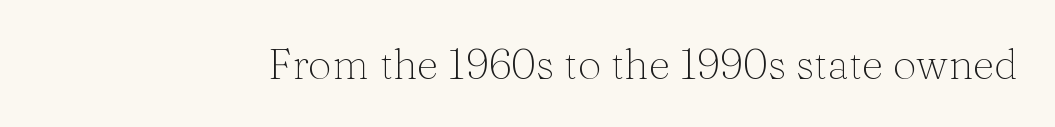
Q: Is the text bold? A: No.
Q: Is the text italic (slanted)? A: No, it is upright.
Q: Is the typeface a serif or a sans-serif typeface? A: Serif.
Q: Is the text underlined? A: No.
Q: Is the spacing between letters normal or unusually wide? A: Normal.
Q: Width (condensed, normal, or wide)? A: Normal.
Q: Stroke contrast? A: Medium.
Q: x-height? A: Medium.
Q: Monospaced? A: No.
